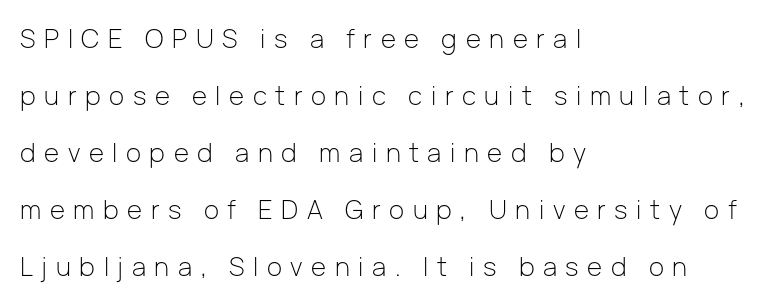
{"italic": "no", "bold": "no", "underline": "no", "align": "left", "line_spacing": "loose", "line_spacing_ratio": 2.19, "letter_spacing": "wide", "letter_spacing_em": 0.33, "glyph_px": 26}
